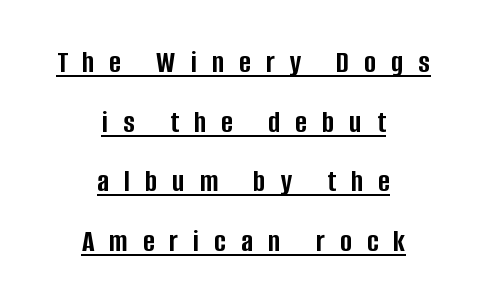
Q: Is the text bold? A: Yes.
Q: Is the text italic (slanted)? A: No, it is upright.
Q: Is the typeface a serif or a sans-serif typeface? A: Sans-serif.
Q: Is the text underlined? A: Yes.
Q: How is the paragraph aligned? A: Centered.
Q: Is the spacing between letters normal or unusually wide? A: Unusually wide.
Q: Width (condensed, normal, or wide)? A: Condensed.
Q: Stroke contrast? A: Low.
Q: x-height? A: Large.
Q: Monospaced? A: No.
